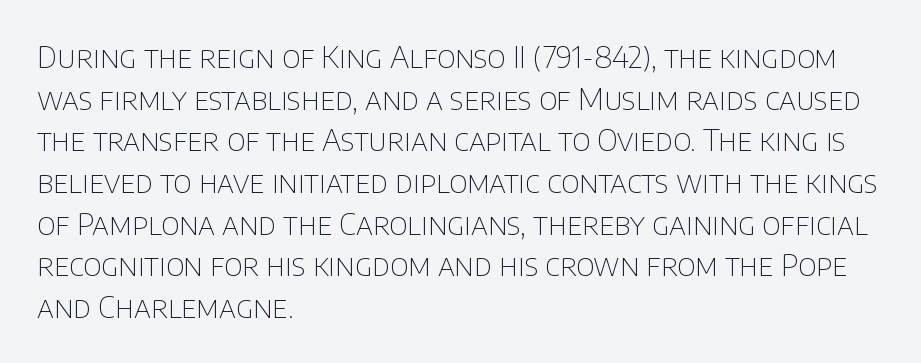
The image shows 30 px thin sans-serif type, upright; set left-aligned, normal line spacing (1.39x), normal letter spacing, not underlined; low stroke contrast and a large x-height.
